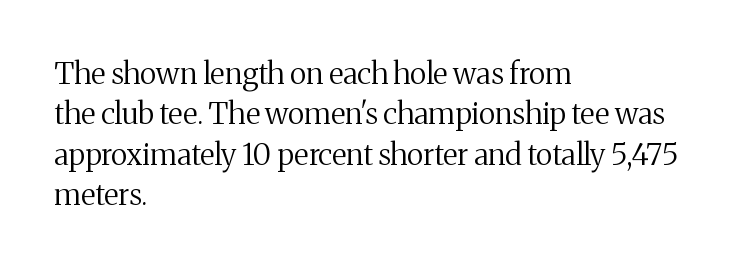
The image shows 30 px regular-weight serif type, upright; set left-aligned, normal line spacing (1.35x), normal letter spacing, not underlined; medium stroke contrast and a medium x-height.
